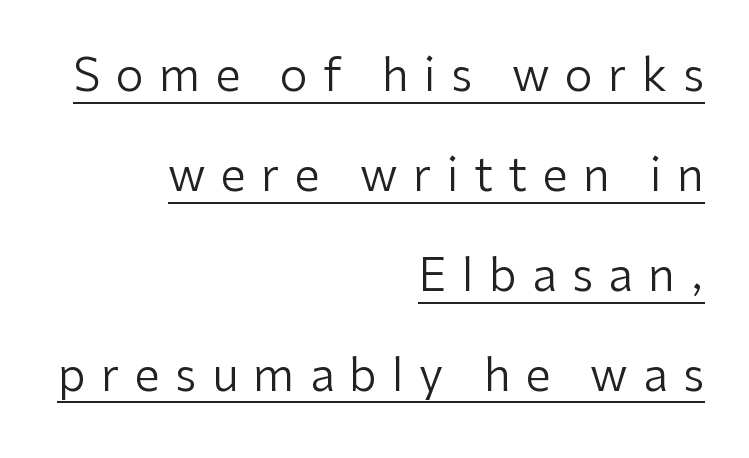
{"serif": "no", "italic": "no", "bold": "no", "weight": "regular", "width": "normal", "stroke_contrast": "low", "x_height": "medium", "monospaced": "no", "underline": "yes", "align": "right", "line_spacing": "loose", "line_spacing_ratio": 2.22, "letter_spacing": "wide", "letter_spacing_em": 0.34, "glyph_px": 45}
